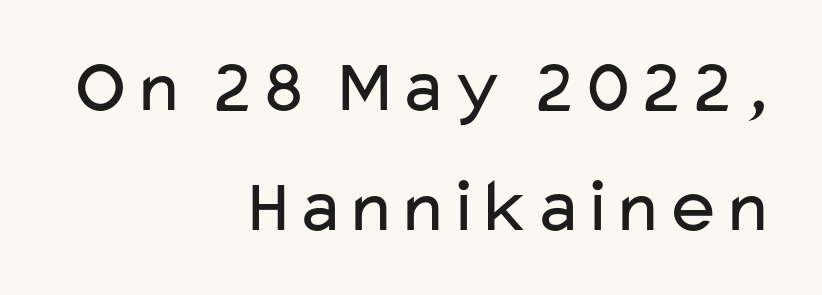
{"serif": "no", "italic": "no", "bold": "no", "weight": "regular", "width": "wide", "stroke_contrast": "low", "x_height": "medium", "monospaced": "no", "underline": "no", "align": "right", "line_spacing": "normal", "line_spacing_ratio": 1.56, "letter_spacing": "normal", "letter_spacing_em": 0.0, "glyph_px": 77}
